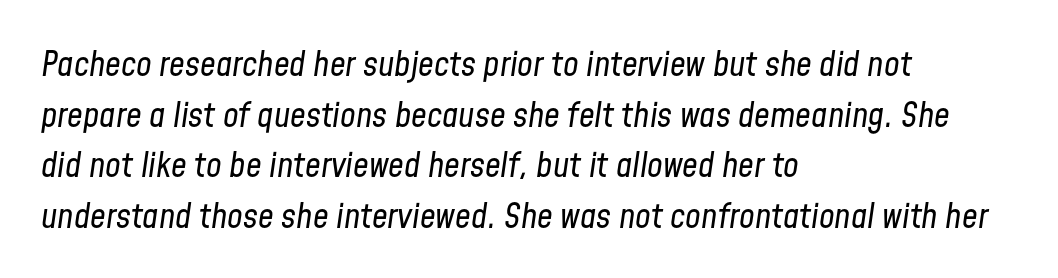
{"italic": "yes", "lean": "right", "slant_degrees": 8, "bold": "no", "weight": "regular", "width": "condensed", "stroke_contrast": "low", "x_height": "medium", "monospaced": "no", "underline": "no", "align": "left", "line_spacing": "normal", "line_spacing_ratio": 1.45, "letter_spacing": "normal", "letter_spacing_em": 0.0, "glyph_px": 35}
